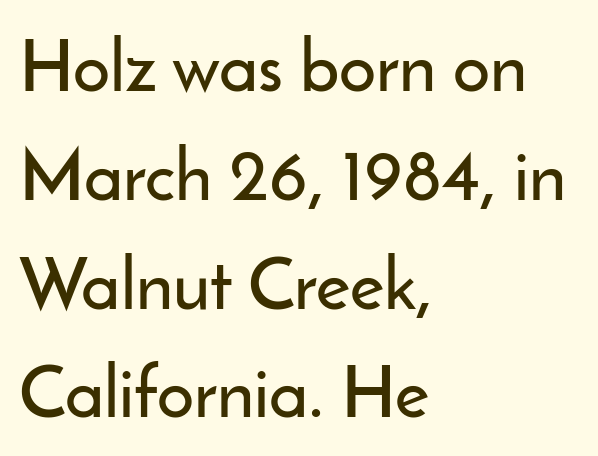
{"serif": "no", "italic": "no", "width": "normal", "stroke_contrast": "low", "x_height": "small", "monospaced": "no", "underline": "no", "align": "left", "line_spacing": "normal", "line_spacing_ratio": 1.49, "letter_spacing": "normal", "letter_spacing_em": 0.0, "glyph_px": 73}
